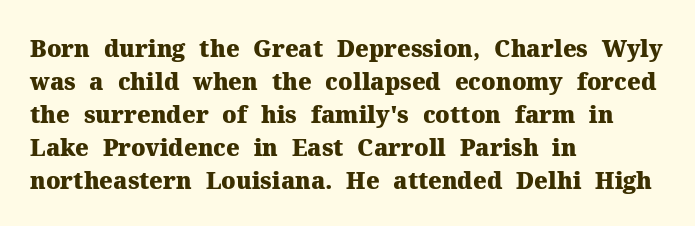
{"italic": "no", "bold": "yes", "underline": "no", "align": "left", "line_spacing": "normal", "line_spacing_ratio": 1.43, "letter_spacing": "normal", "letter_spacing_em": 0.0, "glyph_px": 23}
